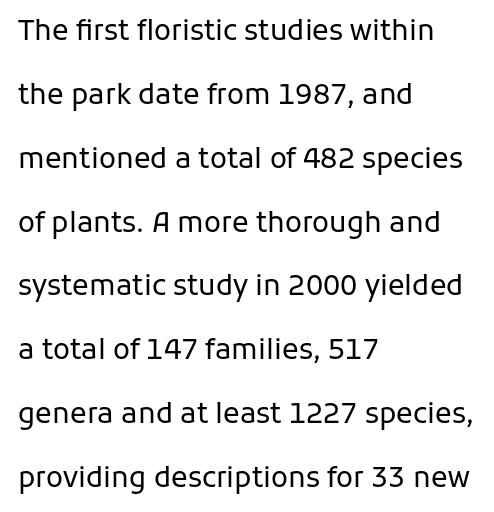
The font is comparable to plain body text, perhaps lighter. To sum up the face: it is a sans, with no serifs. Here the designer chose a conventional face with non-uniform glyph widths. There is no visible air inserted between adjacent glyphs. Quick note: underline off.
